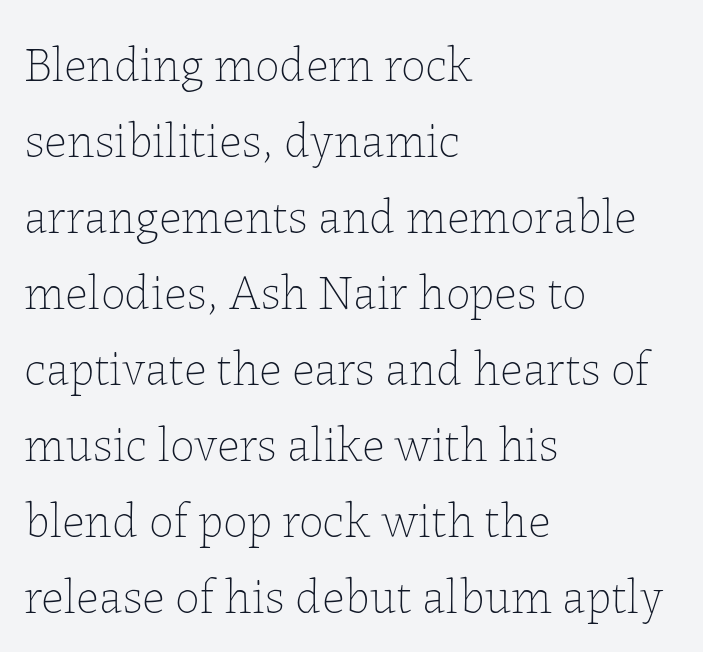
{"italic": "no", "bold": "no", "weight": "thin", "width": "normal", "stroke_contrast": "low", "x_height": "medium", "monospaced": "no", "underline": "no", "align": "left", "line_spacing": "normal", "line_spacing_ratio": 1.55, "letter_spacing": "normal", "letter_spacing_em": 0.0, "glyph_px": 49}
